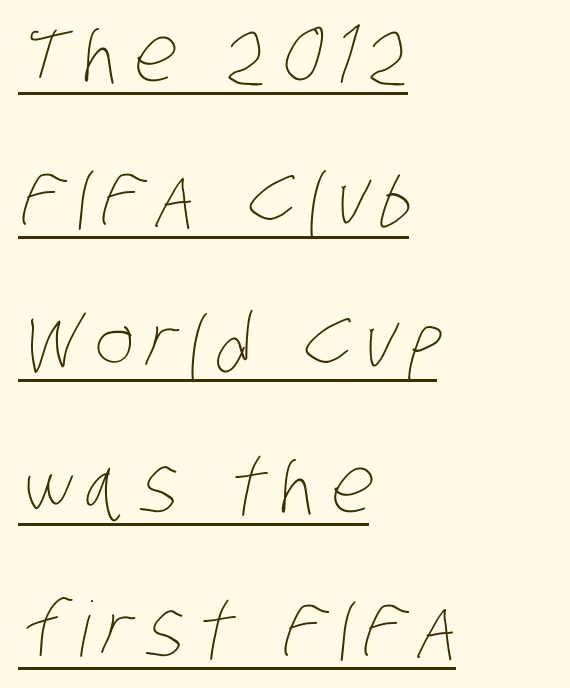
{"bold": "no", "weight": "thin", "width": "condensed", "stroke_contrast": "low", "x_height": "large", "monospaced": "no", "underline": "yes", "align": "left", "line_spacing_ratio": 1.89, "glyph_px": 76}
